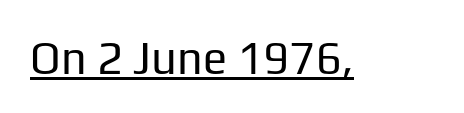
Q: Is the text bold? A: No.
Q: Is the text italic (slanted)? A: No, it is upright.
Q: Is the typeface a serif or a sans-serif typeface? A: Sans-serif.
Q: Is the text underlined? A: Yes.
Q: Is the spacing between letters normal or unusually wide? A: Normal.
Q: Width (condensed, normal, or wide)? A: Normal.
Q: Stroke contrast? A: Low.
Q: x-height? A: Medium.
Q: Monospaced? A: No.
